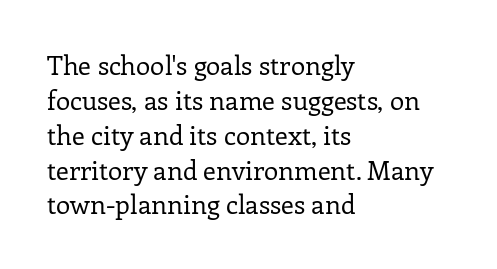
The image shows 26 px text type, upright; set left-aligned, normal line spacing (1.34x), normal letter spacing, not underlined.
